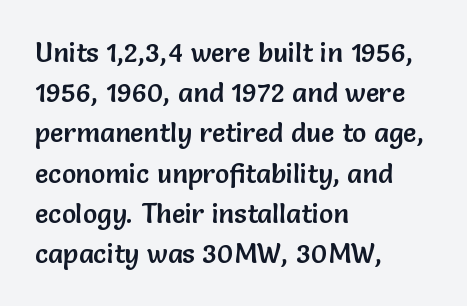
Summary of vertical rhythm: regular, with standard interline spacing. No italicization has been applied; the sample stays upright. One-word summary of the alignment: left. The line texture is even and compact thanks to regular tracking. The space directly below the letters is spotless.
